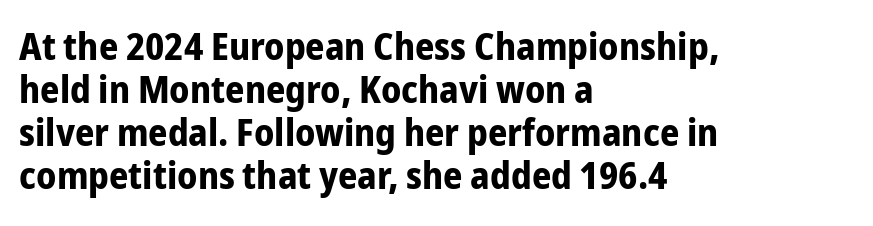
The image shows 38 px bold, condensed sans-serif type, upright; set left-aligned, tight line spacing (1.13x), normal letter spacing, not underlined; low stroke contrast and a medium x-height.
